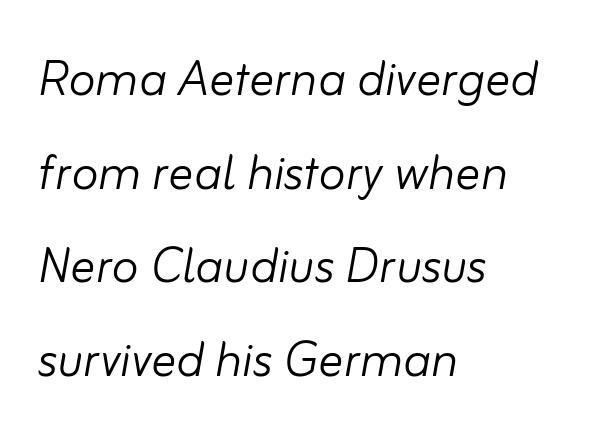
Spacing verdict: proportional, widths tailored to each character. Each word holds together tightly as a unit, with standard inter-letter gaps. The weight tops out at a normal text grade. The leading is moderate, giving the passage an even texture. Does the copy run flush right? No — it runs flush left. Nobody drew a line under any word here.
